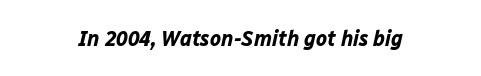
{"italic": "yes", "lean": "right", "slant_degrees": 12, "bold": "yes", "underline": "no", "letter_spacing": "normal", "letter_spacing_em": 0.0, "glyph_px": 23}
